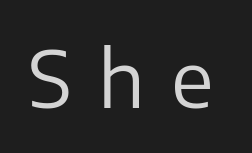
The image shows 77 px regular-weight sans-serif type, upright; set unusually wide letter spacing (+0.34 em), not underlined; low stroke contrast and a medium x-height.
